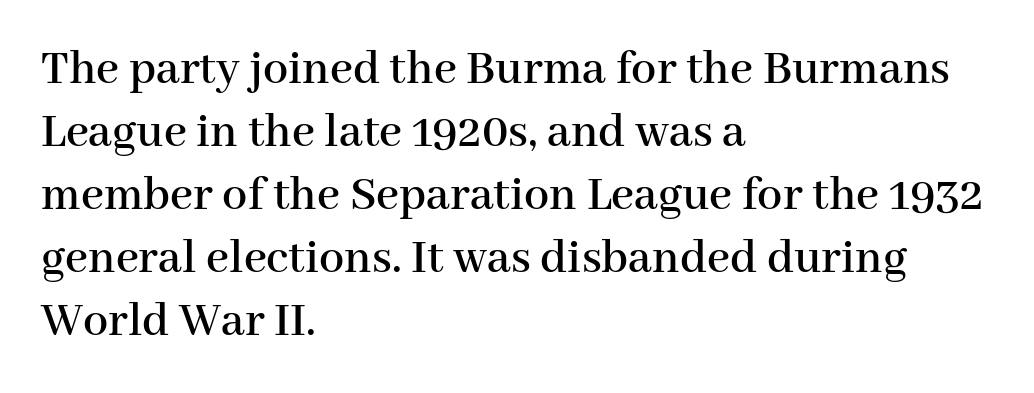
{"serif": "yes", "italic": "no", "width": "normal", "stroke_contrast": "high", "x_height": "medium", "monospaced": "no", "underline": "no", "align": "left", "line_spacing": "normal", "line_spacing_ratio": 1.26, "letter_spacing": "normal", "letter_spacing_em": 0.0, "glyph_px": 50}
